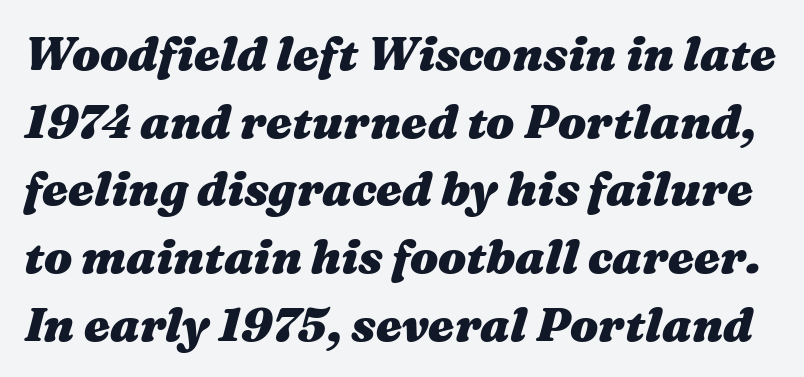
Q: Is the text bold? A: Yes.
Q: Is the text italic (slanted)? A: Yes, it leans right by about 16 degrees.
Q: Is the text underlined? A: No.
Q: Is the spacing between letters normal or unusually wide? A: Normal.
Q: Is the spacing between lines tight, normal or loose? A: Normal.
Q: Width (condensed, normal, or wide)? A: Wide.
Q: Stroke contrast? A: Medium.
Q: x-height? A: Medium.
Q: Monospaced? A: No.
